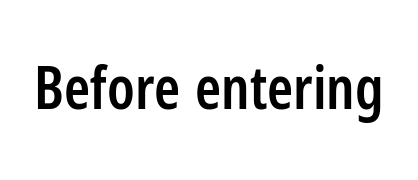
Ascenders rise straight up at ninety degrees. The passage shown has conventional tracking throughout. A typesetter would label this face a sans. A bare baseline throughout the passage. The letters are semibold — heavier than regular but short of a full bold. The passage shown is typed in a proportional face where columns would drift.
